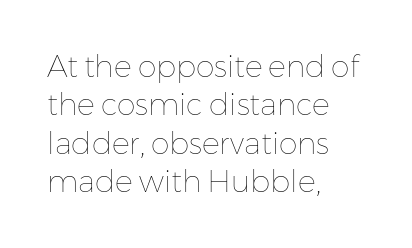
The image shows 30 px thin type, upright; set left-aligned, normal line spacing (1.28x), normal letter spacing, not underlined; low stroke contrast and a medium x-height.
